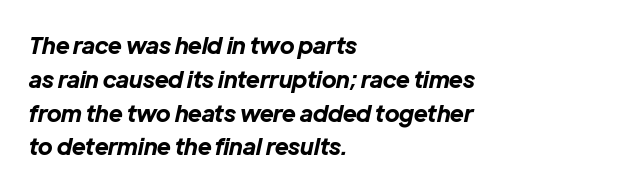
Q: Is the text bold? A: Yes.
Q: Is the text italic (slanted)? A: Yes, it leans right by about 12 degrees.
Q: Is the text underlined? A: No.
Q: How is the paragraph aligned? A: Left-aligned.
Q: Is the spacing between letters normal or unusually wide? A: Normal.
Q: Is the spacing between lines tight, normal or loose? A: Normal.
